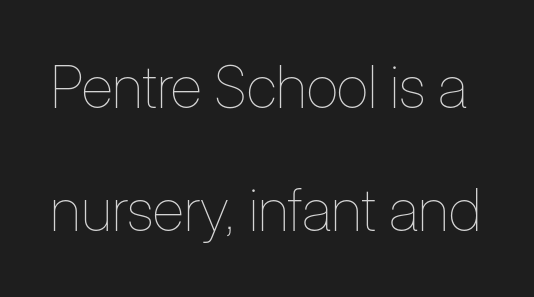
{"italic": "no", "bold": "no", "weight": "thin", "width": "condensed", "stroke_contrast": "low", "x_height": "medium", "monospaced": "no", "underline": "no", "line_spacing": "loose", "line_spacing_ratio": 2.09, "letter_spacing": "normal", "letter_spacing_em": 0.0, "glyph_px": 59}
